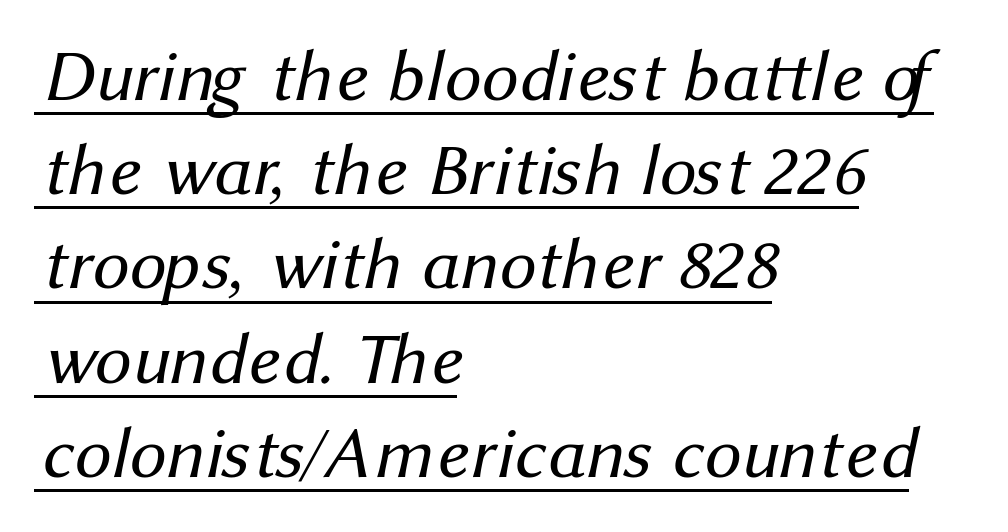
Q: Is the text bold? A: No.
Q: Is the typeface a serif or a sans-serif typeface? A: Sans-serif.
Q: Is the text underlined? A: Yes.
Q: How is the paragraph aligned? A: Left-aligned.
Q: Is the spacing between letters normal or unusually wide? A: Normal.
Q: Is the spacing between lines tight, normal or loose? A: Normal.
Q: Width (condensed, normal, or wide)? A: Normal.
Q: Stroke contrast? A: Medium.
Q: x-height? A: Medium.
Q: Monospaced? A: No.
